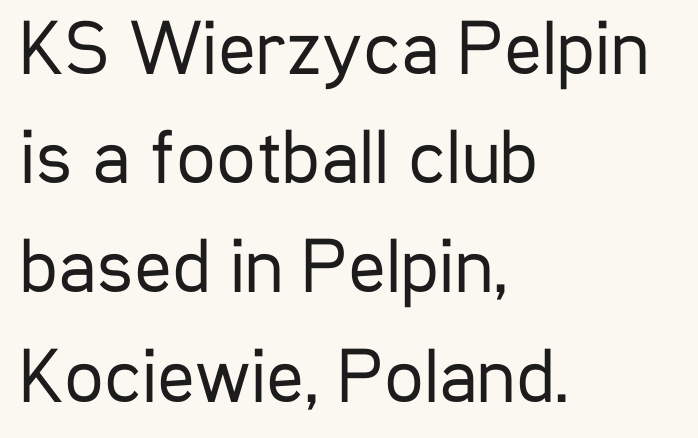
This sample uses an upright cut, with every glyph sitting square on the baseline. The letters advance in unequal steps, a hallmark of proportional type. The string is rendered with underlining switched off. Line spacing here is normal.
